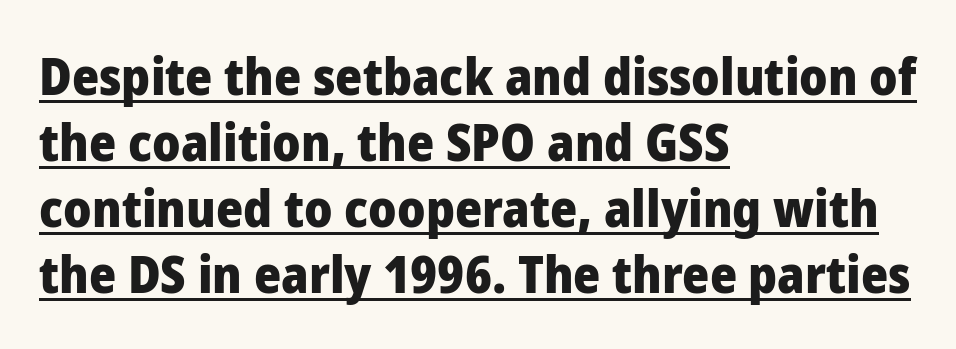
The image shows 52 px heavy sans-serif type, upright; set left-aligned, normal line spacing (1.27x), normal letter spacing, underlined; low stroke contrast and a medium x-height.
